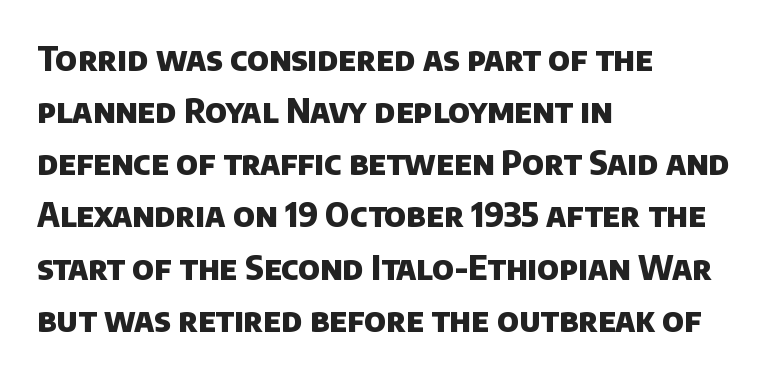
The image shows 33 px heavy sans-serif type; set left-aligned, normal line spacing (1.58x), normal letter spacing, not underlined; low stroke contrast and a large x-height.
